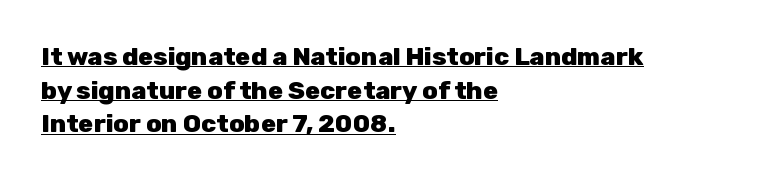
Observe the ordinary spacing: letters are neighbours, not strangers. The words here are underlined. This is the regular roman posture of the typeface. This sample keeps an unexceptional amount of space between lines. The typesetter chose a ragged-right arrangement here.
